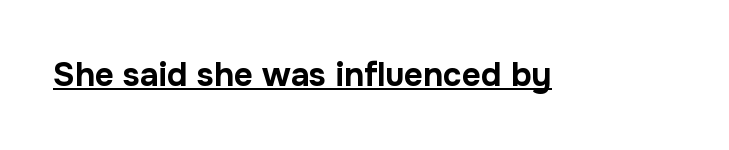
Q: Is the text bold? A: Yes.
Q: Is the text italic (slanted)? A: No, it is upright.
Q: Is the typeface a serif or a sans-serif typeface? A: Sans-serif.
Q: Is the text underlined? A: Yes.
Q: Is the spacing between letters normal or unusually wide? A: Normal.
Q: Width (condensed, normal, or wide)? A: Normal.
Q: Stroke contrast? A: Low.
Q: x-height? A: Medium.
Q: Monospaced? A: No.
